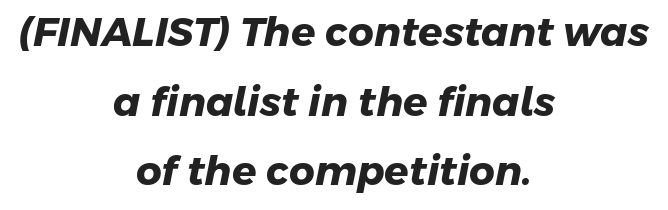
The image shows 40 px heavy sans-serif type; set centered, line spacing 1.74x, normal letter spacing, not underlined; low stroke contrast and a medium x-height.
